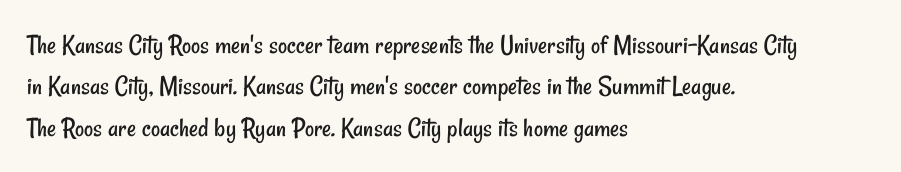
The ragged edge is on the right, which tells us the setting is flush left. This sample uses plain, unmodified letter spacing. Serifs: no, the terminals of the letterforms are clean. Is this a heavy cut? Hardly; it is regular or lighter.
